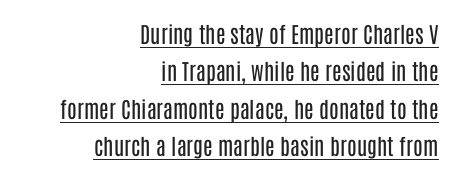
The image shows 22 px text type, upright; set right-aligned, normal line spacing (1.7x), normal letter spacing, underlined.
